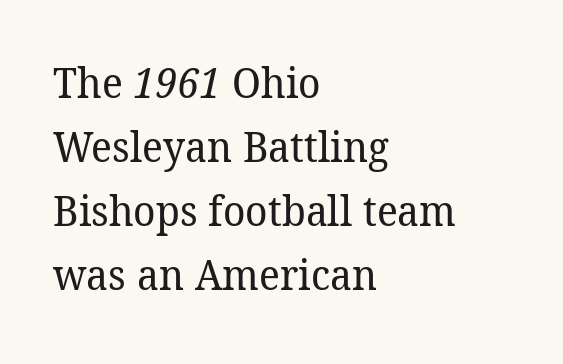
Q: Is the text bold? A: No.
Q: Is the typeface a serif or a sans-serif typeface? A: Serif.
Q: Is the text underlined? A: No.
Q: How is the paragraph aligned? A: Left-aligned.
Q: Is the spacing between letters normal or unusually wide? A: Normal.
Q: Is the spacing between lines tight, normal or loose? A: Normal.
Q: Width (condensed, normal, or wide)? A: Normal.
Q: Stroke contrast? A: Low.
Q: x-height? A: Medium.
Q: Monospaced? A: No.
